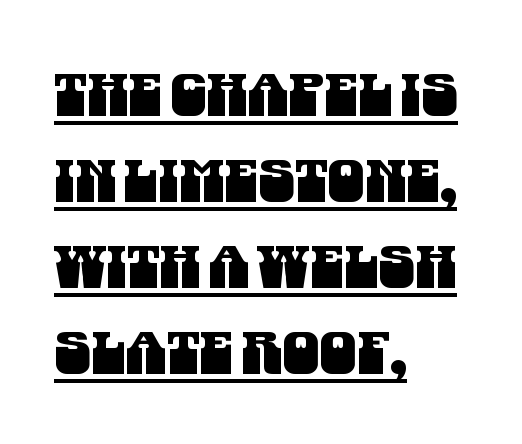
The image shows 59 px condensed sans-serif type; set left-aligned, normal line spacing (1.46x), normal letter spacing, underlined; medium stroke contrast and a large x-height.
